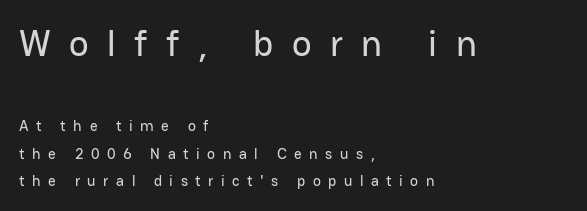
The rendering uses natural spacing where letterforms have individual widths. Typesetter's note — upper block bumped up in size, lower block left smaller. Alignment: flush left. Look at the bottom of the vertical strokes: they stop flat, with no serifs. Nobody drew a line under any word here.
